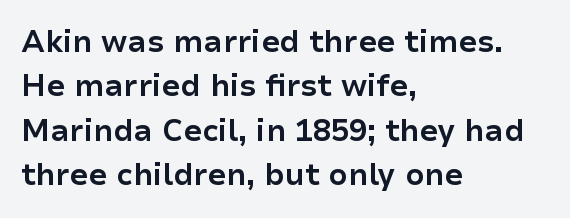
The image shows 30 px bold sans-serif type, upright; set left-aligned, normal line spacing (1.48x), normal letter spacing, not underlined; low stroke contrast and a medium x-height.
